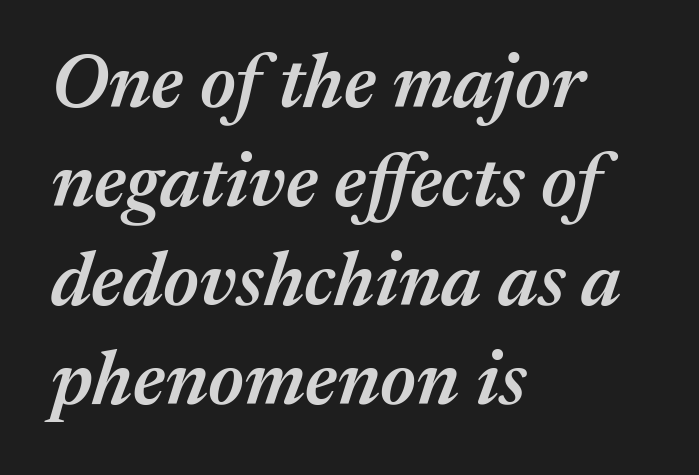
The image shows 75 px semibold type, italic (leaning right); set left-aligned, normal line spacing (1.32x), normal letter spacing, not underlined; medium stroke contrast and a medium x-height.
